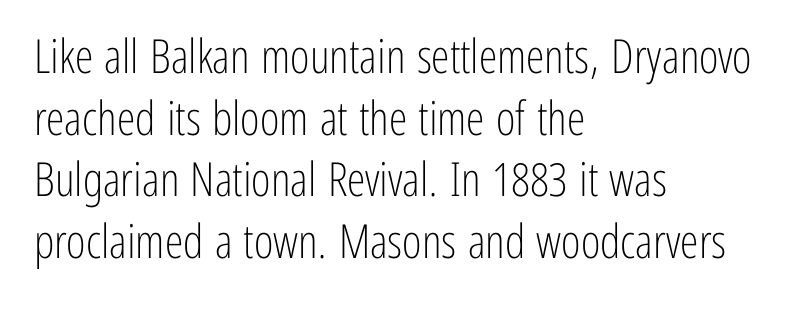
{"serif": "no", "italic": "no", "bold": "no", "weight": "light", "width": "condensed", "stroke_contrast": "low", "x_height": "medium", "monospaced": "no", "underline": "no", "align": "left", "line_spacing": "normal", "line_spacing_ratio": 1.31, "letter_spacing": "normal", "letter_spacing_em": 0.0, "glyph_px": 47}
